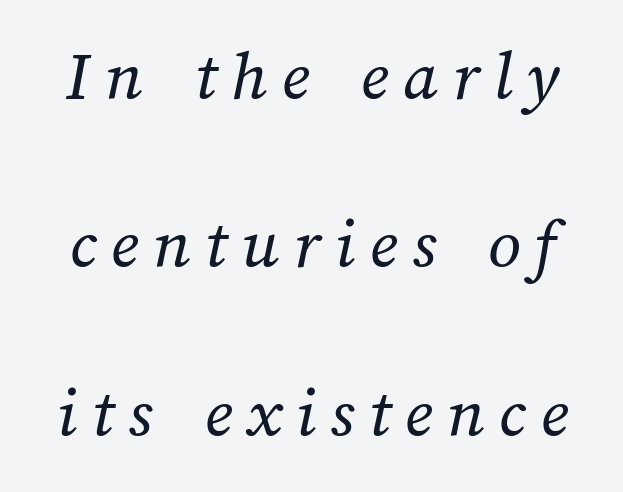
Honestly, the letter spacing is so wide it's the main thing you notice. Students, observe: this is what heavily led, spacious text looks like. Has an underline been added? It has not. The cut favours lightness, reaching ordinary text weight at its darkest.
